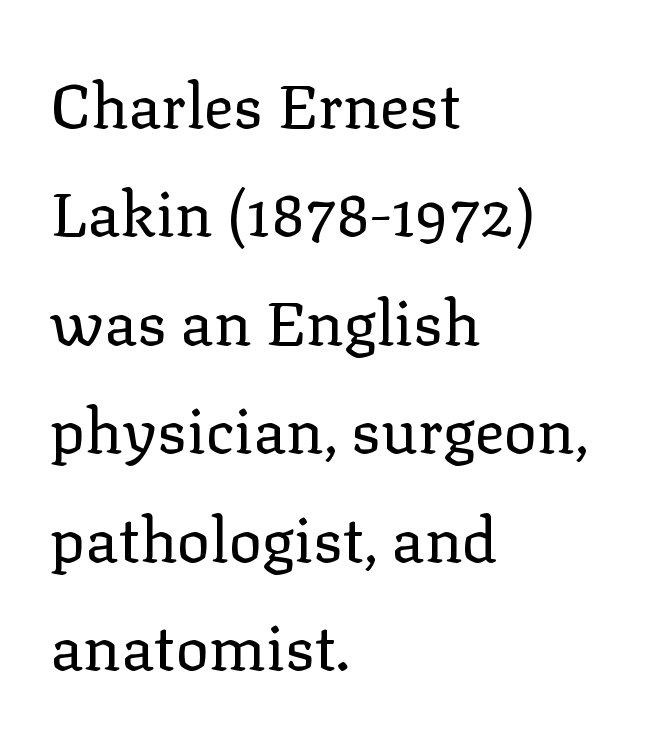
Letters rest on an invisible, unmarked baseline. These lines are rendered in a variable-pitch font. Honestly, the letter spacing is just normal — you wouldn't notice it. Does the type have serifs? Yes, each stem ends in a small foot. The weight would be labelled regular, book, light, or lighter still. The axis of the letterforms is exactly vertical.
